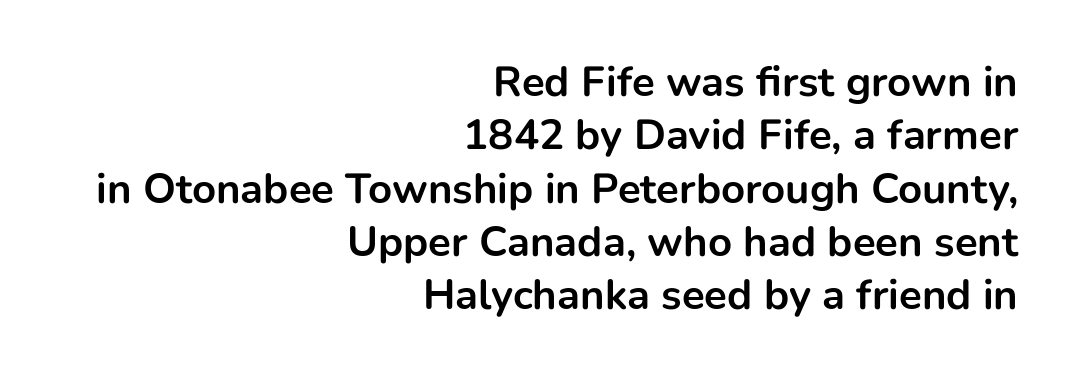
The image shows 42 px bold sans-serif type, upright; set right-aligned, normal line spacing (1.27x), normal letter spacing, not underlined; low stroke contrast and a medium x-height.
